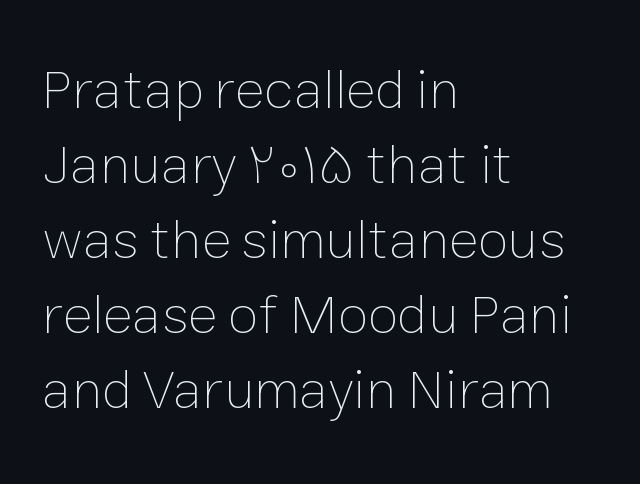
The image shows 56 px thin type, upright; set left-aligned, normal line spacing (1.34x), normal letter spacing, not underlined; low stroke contrast and a medium x-height.
